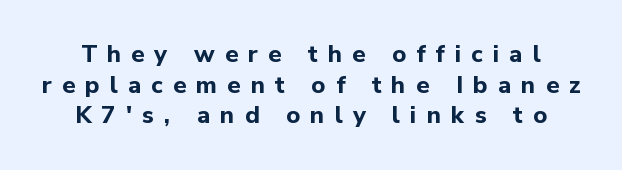
Q: Is the text bold? A: Yes.
Q: Is the text italic (slanted)? A: No, it is upright.
Q: Is the text underlined? A: No.
Q: Is the spacing between letters normal or unusually wide? A: Unusually wide.
Q: Is the spacing between lines tight, normal or loose? A: Normal.
